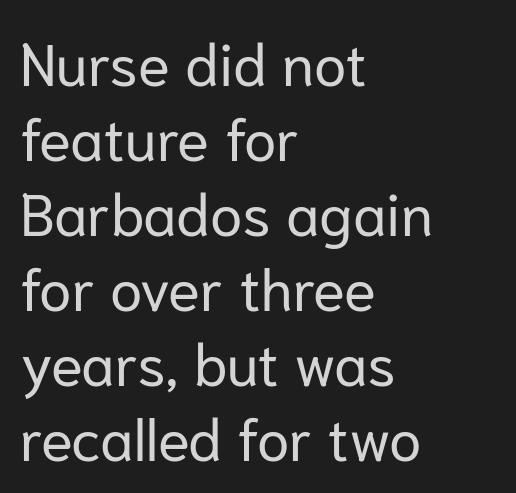
Leading: standard. The passage shown is typed in a proportional face where columns would drift. A clean baseline with only descenders dipping below it. What stands out about the letter spacing? Nothing — it is the standard amount.
